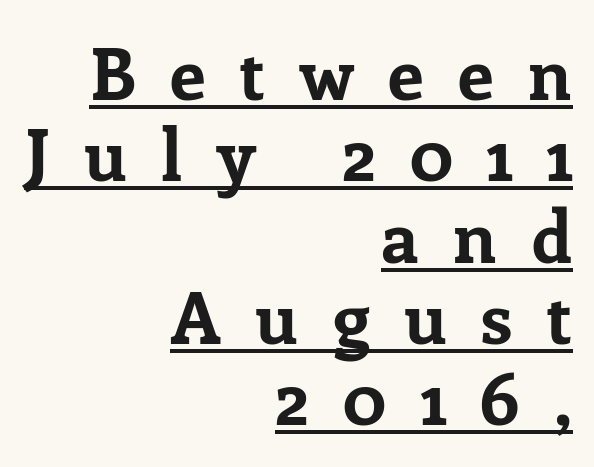
{"serif": "yes", "italic": "no", "bold": "yes", "weight": "bold", "width": "normal", "stroke_contrast": "low", "x_height": "medium", "monospaced": "no", "underline": "yes", "align": "right", "line_spacing": "tight", "line_spacing_ratio": 1.13, "letter_spacing": "wide", "letter_spacing_em": 0.48, "glyph_px": 72}
